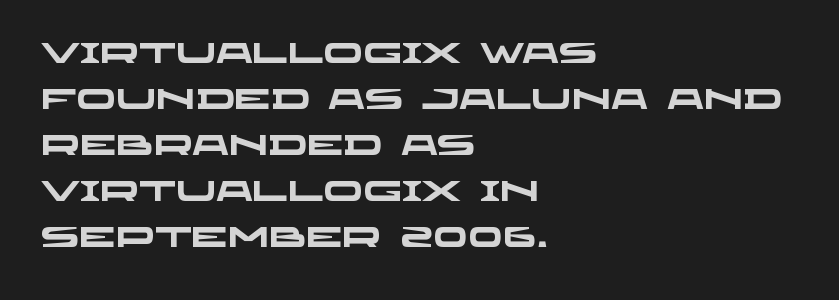
{"serif": "no", "bold": "yes", "weight": "heavy", "width": "wide", "stroke_contrast": "low", "x_height": "large", "monospaced": "no", "underline": "no", "align": "left", "line_spacing": "normal", "line_spacing_ratio": 1.59, "letter_spacing": "normal", "letter_spacing_em": 0.0, "glyph_px": 29}
